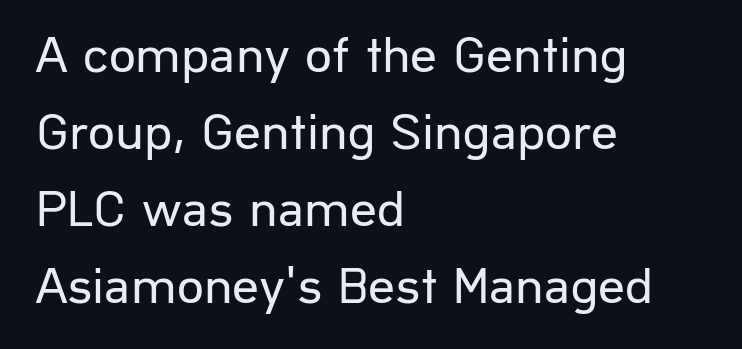
Characters remain perfectly vertical along every line. Character widths vary here, with narrow letters taking less room than wide ones. The letterforms sit at book weight or below. The font family rendered here belongs to the sans-serif group.
